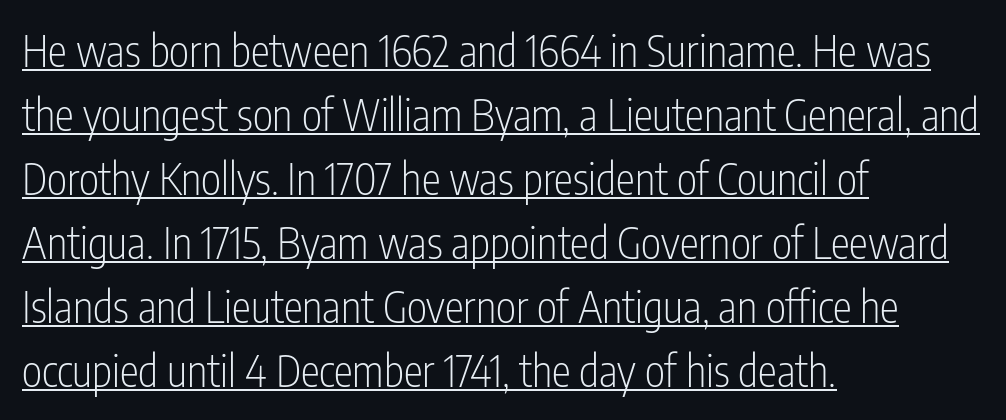
Typeset ragged right — the left edge is the straight one. The type is set solid horizontally, with unmodified tracking. The specimen reads as upright at a glance. The weight would be labelled regular, book, light, or lighter still. The sample's only ornament is a line tracing under the words.
